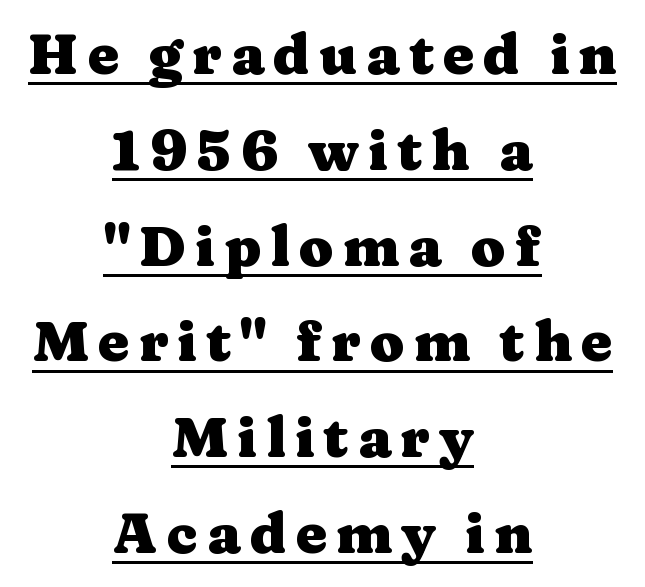
Summary of weight: heavy, a full bold. Horizontally, the lines are justified to the midpoint only. The rendering uses natural spacing where letterforms have individual widths. The face used here is seriffed, in the tradition of book romans. Designer's note — italics off, roman on. Has an underline been added? It has.
